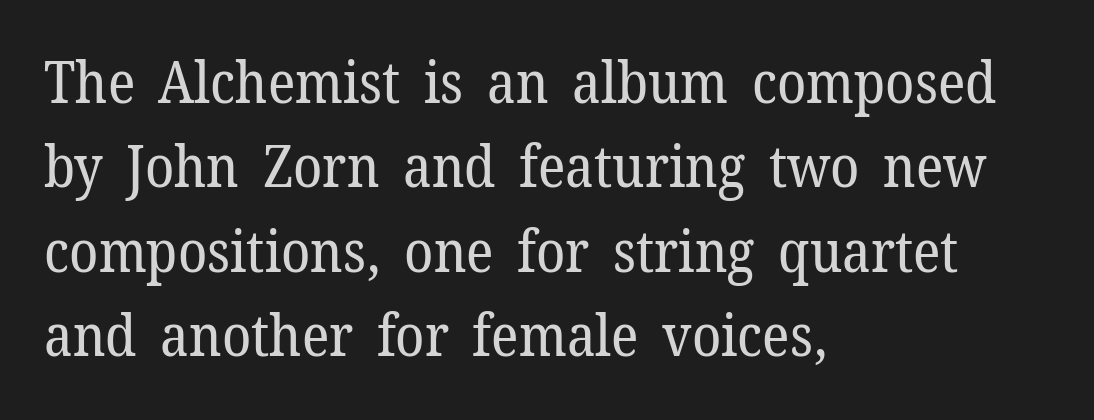
{"serif": "yes", "italic": "no", "bold": "no", "weight": "regular", "width": "normal", "stroke_contrast": "low", "x_height": "medium", "monospaced": "no", "underline": "no", "align": "left", "line_spacing": "normal", "line_spacing_ratio": 1.43, "letter_spacing": "normal", "letter_spacing_em": 0.0, "glyph_px": 59}
